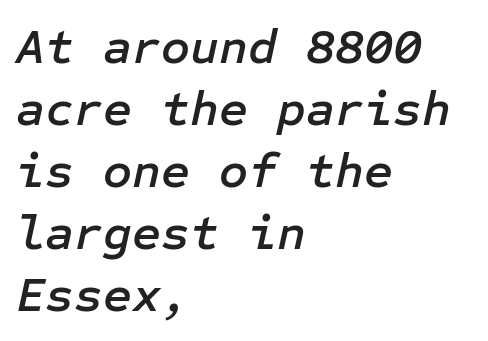
Q: Is the text italic (slanted)? A: Yes, it leans right by about 12 degrees.
Q: Is the text underlined? A: No.
Q: How is the paragraph aligned? A: Left-aligned.
Q: Is the spacing between letters normal or unusually wide? A: Normal.
Q: Width (condensed, normal, or wide)? A: Normal.
Q: Stroke contrast? A: Low.
Q: x-height? A: Medium.
